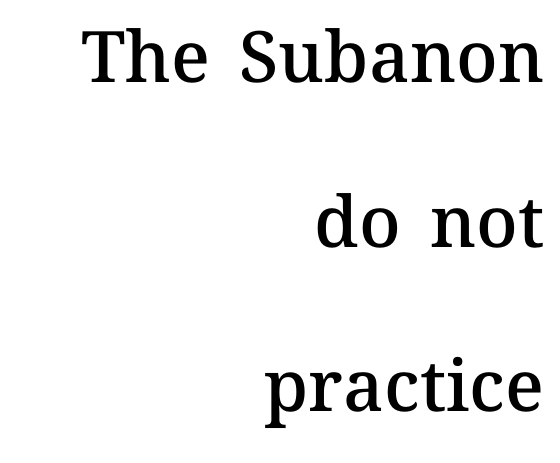
Q: Is the text bold? A: Semi-bold.
Q: Is the text italic (slanted)? A: No, it is upright.
Q: Is the text underlined? A: No.
Q: How is the paragraph aligned? A: Right-aligned.
Q: Is the spacing between letters normal or unusually wide? A: Normal.
Q: Is the spacing between lines tight, normal or loose? A: Loose.
Q: Width (condensed, normal, or wide)? A: Normal.
Q: Stroke contrast? A: Medium.
Q: x-height? A: Medium.
Q: Monospaced? A: No.
